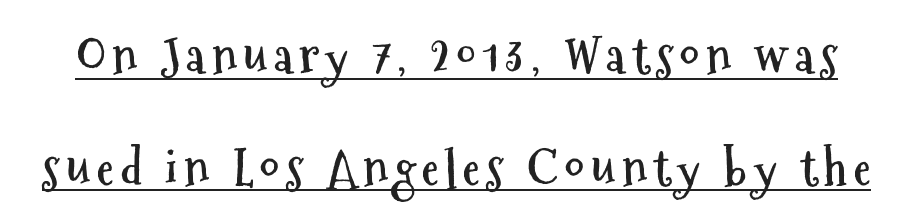
{"serif": "no", "italic": "no", "bold": "yes", "weight": "semibold", "width": "condensed", "stroke_contrast": "medium", "x_height": "medium", "monospaced": "no", "underline": "yes", "line_spacing": "loose", "line_spacing_ratio": 2.28, "glyph_px": 49}
